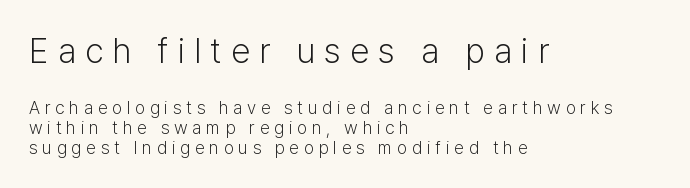
The image shows 35 px light sans-serif type, upright; set left-aligned, tight line spacing (1.11x), unusually wide letter spacing (+0.26 em), not underlined; the first (top) block is 1.94x larger; low stroke contrast and a medium x-height.
